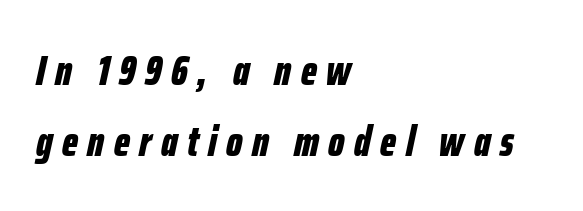
The image shows 43 px bold, condensed type, italic (leaning right); set left-aligned, normal line spacing (1.64x), unusually wide letter spacing (+0.22 em), not underlined; low stroke contrast and a medium x-height.
